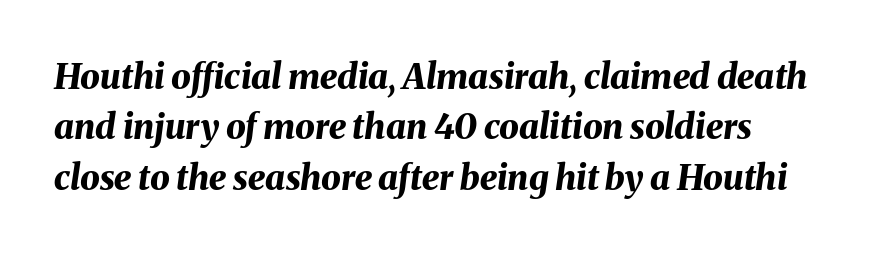
Q: Is the text bold? A: Yes.
Q: Is the text italic (slanted)? A: Yes, it leans right by about 8 degrees.
Q: Is the text underlined? A: No.
Q: Is the spacing between letters normal or unusually wide? A: Normal.
Q: Is the spacing between lines tight, normal or loose? A: Normal.
Q: Width (condensed, normal, or wide)? A: Normal.
Q: Stroke contrast? A: Medium.
Q: x-height? A: Medium.
Q: Monospaced? A: No.
